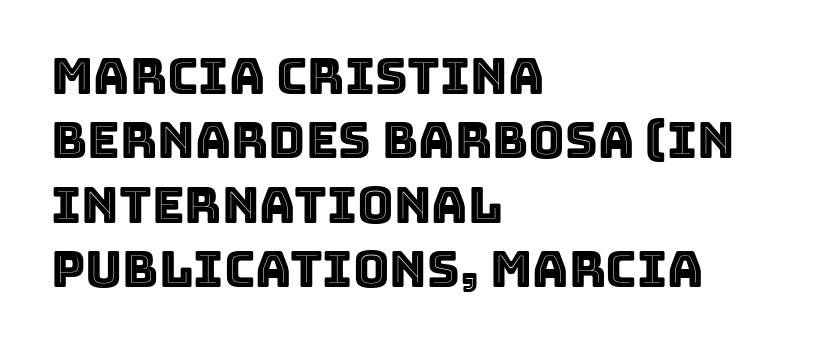
{"italic": "no", "width": "normal", "x_height": "large", "monospaced": "no", "underline": "no", "align": "left", "line_spacing": "normal", "line_spacing_ratio": 1.29, "letter_spacing": "normal", "letter_spacing_em": 0.0, "glyph_px": 50}
